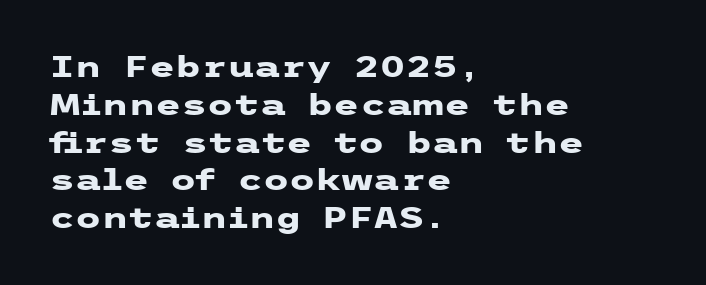
The gap between lines stays unmarked. Ascenders rise straight up at ninety degrees. You'd pick this weight for a headline — it's a proper bold. Which margin do the lines hug? The left one — the right edge is uneven. I'd call this a sans setting — the letters go barefoot.
